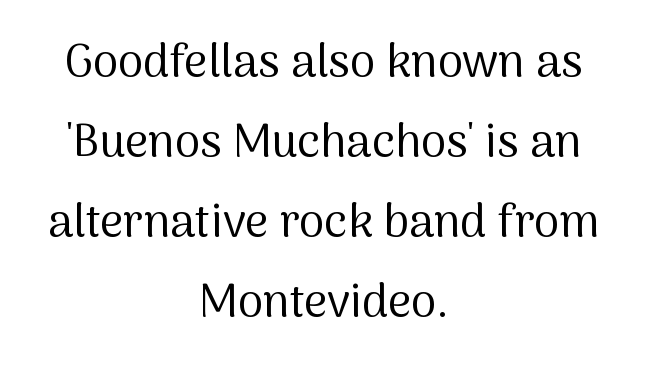
Q: Is the text bold? A: No.
Q: Is the text italic (slanted)? A: No, it is upright.
Q: Is the typeface a serif or a sans-serif typeface? A: Sans-serif.
Q: Is the text underlined? A: No.
Q: How is the paragraph aligned? A: Centered.
Q: Is the spacing between letters normal or unusually wide? A: Normal.
Q: Width (condensed, normal, or wide)? A: Normal.
Q: Stroke contrast? A: Medium.
Q: x-height? A: Medium.
Q: Monospaced? A: No.
